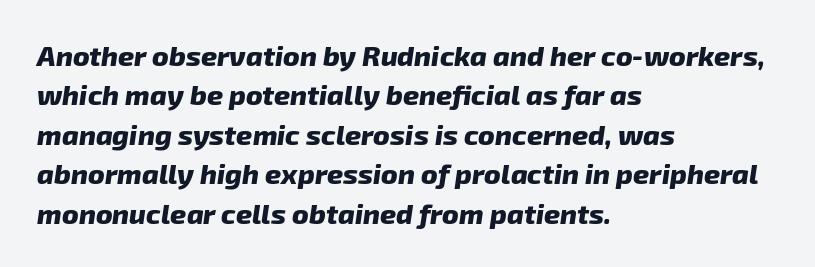
{"serif": "no", "bold": "yes", "weight": "heavy", "width": "normal", "stroke_contrast": "low", "x_height": "medium", "monospaced": "no", "underline": "no", "align": "left", "line_spacing": "normal", "line_spacing_ratio": 1.41, "letter_spacing": "normal", "letter_spacing_em": 0.0, "glyph_px": 28}
